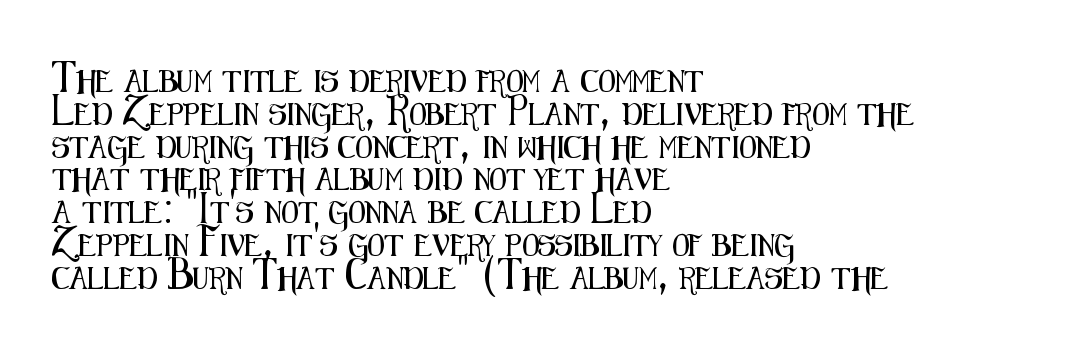
The image shows 22 px text type, upright; set left-aligned, normal line spacing (1.49x), normal letter spacing, not underlined.
